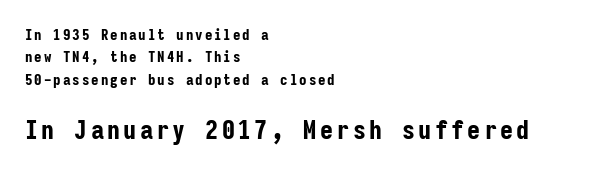
The image shows 26 px bold type, upright; set left-aligned, normal line spacing (1.49x), not underlined; the second (bottom) block is 1.73x larger.
